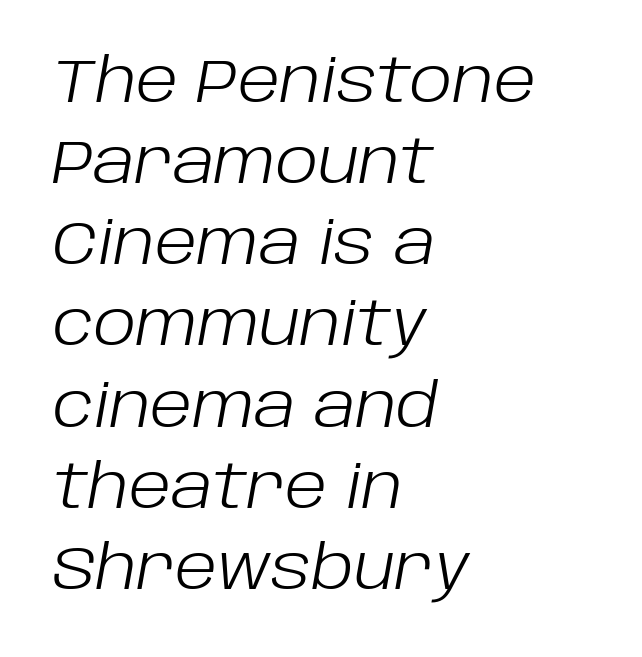
{"italic": "yes", "lean": "right", "slant_degrees": 10, "bold": "no", "weight": "light", "width": "normal", "stroke_contrast": "low", "x_height": "large", "monospaced": "no", "underline": "no", "align": "left", "line_spacing": "normal", "line_spacing_ratio": 1.33, "letter_spacing": "normal", "letter_spacing_em": 0.0, "glyph_px": 61}
